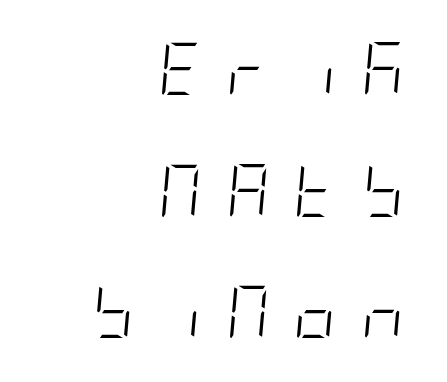
Does the leading feel generous? Absolutely, it's lavish. The type is letterspaced generously, with wide tracking. No chunkiness to these letters — they're not bold. The space beneath each line is pristine and unruled. The face used here has a pronounced slope to its letters. If you drew a ruler down the right edge, every line would touch it.
